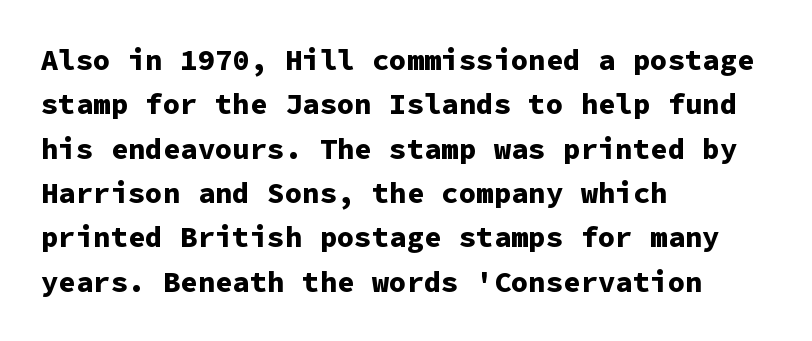
The image shows 29 px bold sans-serif type, upright, monospaced; set left-aligned, normal line spacing (1.53x), normal letter spacing, not underlined; low stroke contrast and a medium x-height.
